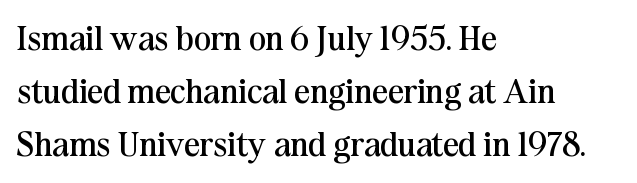
Is there much room between lines? A standard amount, neither cramped nor airy. The weight tops out at a normal text grade. It's the straight-up-and-down kind of type. This sample has the flowing, uneven cadence of proportional lettering. Which margin do the lines hug? The left one — the right edge is uneven. Each row of text sits above clean, open space.
